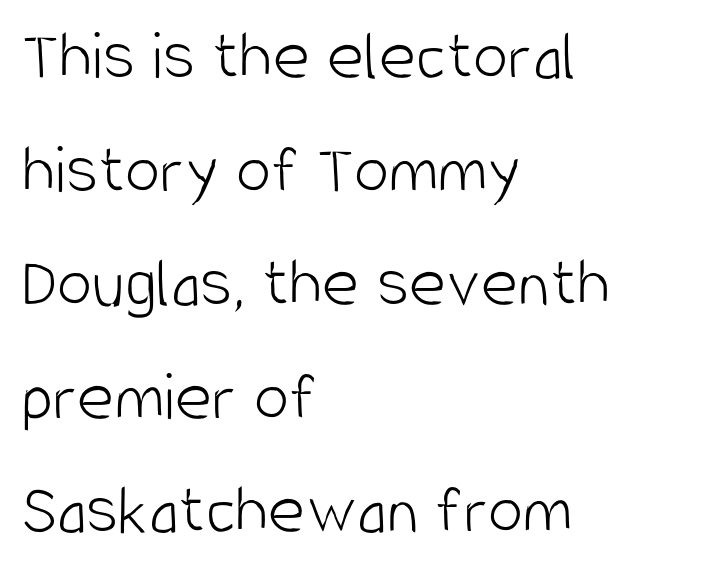
Q: Is the text bold? A: No.
Q: Is the text italic (slanted)? A: No, it is upright.
Q: Is the typeface a serif or a sans-serif typeface? A: Sans-serif.
Q: Is the text underlined? A: No.
Q: How is the paragraph aligned? A: Left-aligned.
Q: Is the spacing between letters normal or unusually wide? A: Normal.
Q: Is the spacing between lines tight, normal or loose? A: Normal.
Q: Width (condensed, normal, or wide)? A: Condensed.
Q: Stroke contrast? A: Low.
Q: x-height? A: Large.
Q: Monospaced? A: No.
